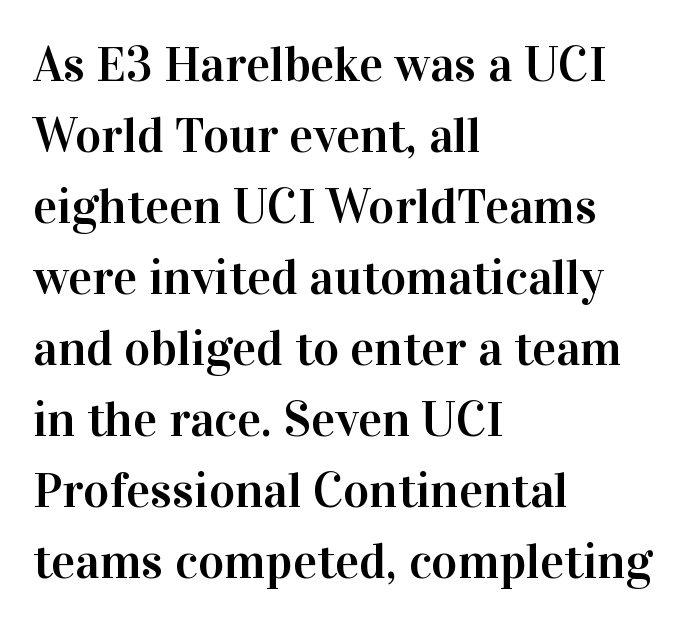
{"serif": "yes", "italic": "no", "width": "normal", "stroke_contrast": "high", "x_height": "medium", "monospaced": "no", "underline": "no", "align": "left", "line_spacing": "normal", "line_spacing_ratio": 1.42, "letter_spacing": "normal", "letter_spacing_em": 0.0, "glyph_px": 50}
